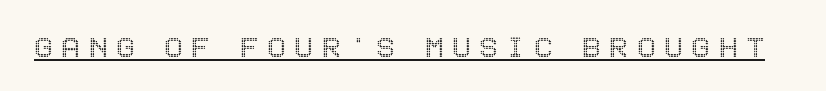
{"italic": "no", "width": "condensed", "x_height": "large", "underline": "yes", "letter_spacing": "wide", "letter_spacing_em": 0.24, "glyph_px": 35}
